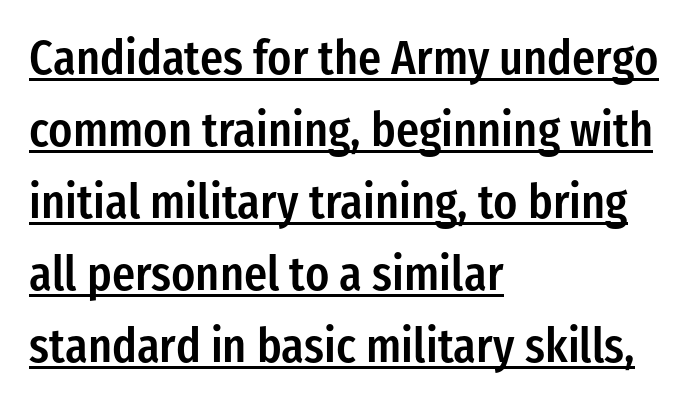
The image shows 48 px semibold, condensed sans-serif type, upright; set left-aligned, normal line spacing (1.5x), normal letter spacing, underlined; low stroke contrast and a medium x-height.
